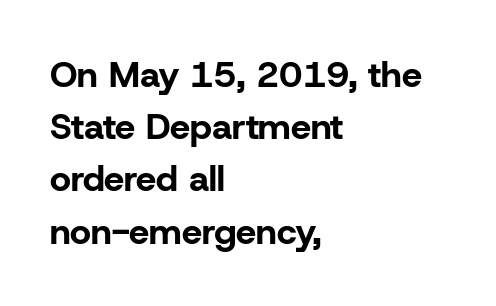
The image shows 36 px bold sans-serif type, upright; set left-aligned, normal line spacing (1.45x), normal letter spacing, not underlined; low stroke contrast and a medium x-height.
